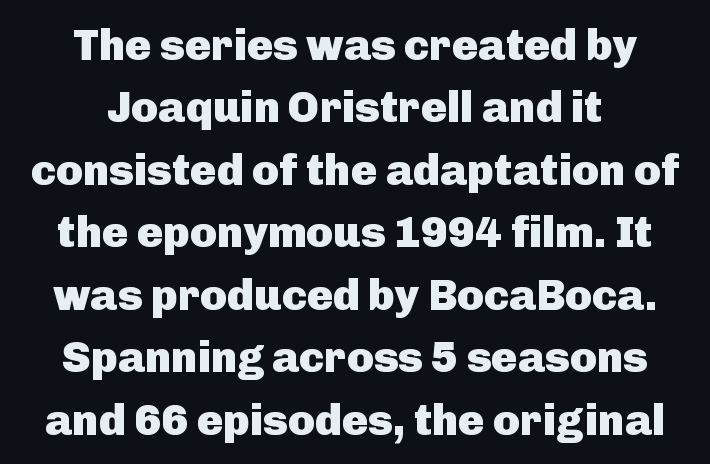
The image shows 44 px heavy sans-serif type, upright; set centered, normal line spacing (1.42x), normal letter spacing, not underlined; low stroke contrast and a medium x-height.
